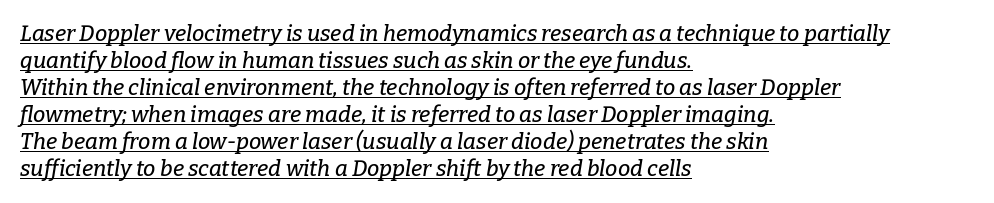
Q: Is the text italic (slanted)? A: Yes, it leans right by about 9 degrees.
Q: Is the text underlined? A: Yes.
Q: How is the paragraph aligned? A: Left-aligned.
Q: Is the spacing between letters normal or unusually wide? A: Normal.
